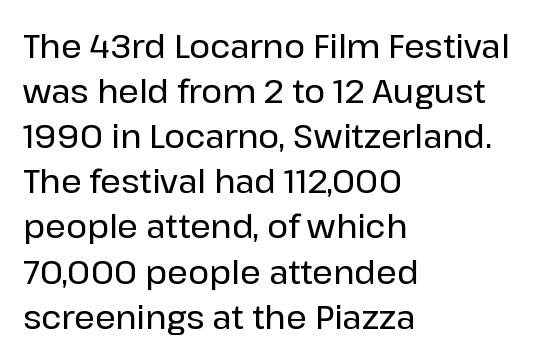
Q: Is the text italic (slanted)? A: No, it is upright.
Q: Is the typeface a serif or a sans-serif typeface? A: Sans-serif.
Q: Is the text underlined? A: No.
Q: How is the paragraph aligned? A: Left-aligned.
Q: Is the spacing between letters normal or unusually wide? A: Normal.
Q: Is the spacing between lines tight, normal or loose? A: Normal.
Q: Width (condensed, normal, or wide)? A: Normal.
Q: Stroke contrast? A: Low.
Q: x-height? A: Medium.
Q: Monospaced? A: No.
